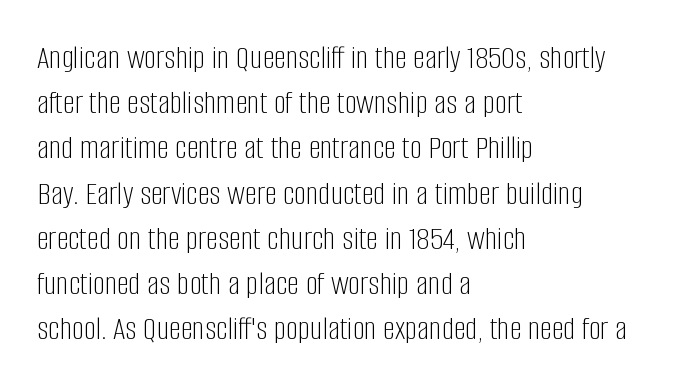
Weight: not bold — regular or lighter. The typography opts for an upright posture over an oblique one. Which margin do the lines hug? The left one — the right edge is uneven. The glyphs are unaccompanied by any horizontal stroke below them. No feet cap the strokes, marking this as sans-serif type. The letterforms sit shoulder to shoulder at normal distance.
